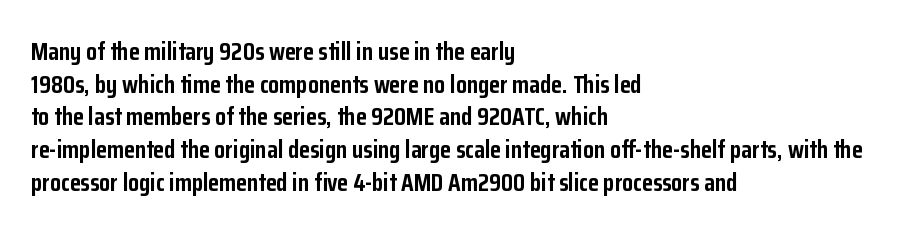
{"italic": "no", "bold": "yes", "underline": "no", "align": "left", "line_spacing": "normal", "line_spacing_ratio": 1.31, "letter_spacing": "normal", "letter_spacing_em": 0.0, "glyph_px": 25}
